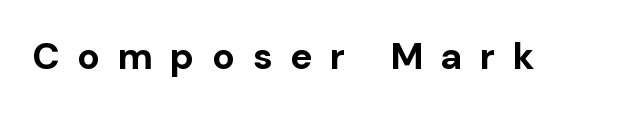
The image shows 37 px bold sans-serif type, upright; set unusually wide letter spacing (+0.48 em), not underlined; low stroke contrast and a medium x-height.
